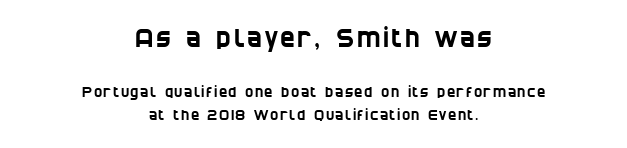
Q: Is the text underlined? A: No.
Q: How is the paragraph aligned? A: Centered.
Q: Is the spacing between lines tight, normal or loose? A: Normal.
Q: Which block of text is set in a larger size, the first (top) or the second (bottom)? A: The first (top) one.
